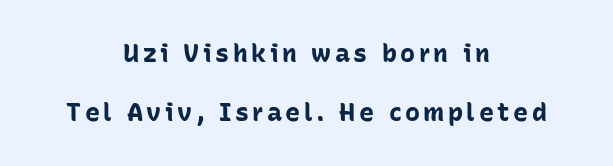
A clean baseline with only descenders dipping below it. In terms of leading, this rendering errs on the spacious side. Every stem runs plumb, perpendicular to the baseline. I'd describe the lettering as bold — thick and assertive. The text block is weighted toward neither margin, spreading evenly from the middle.
